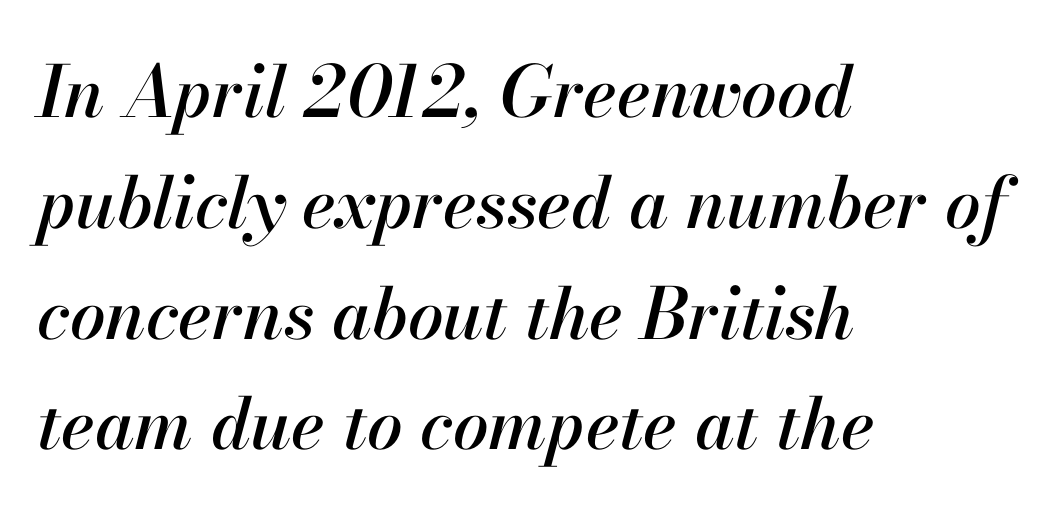
Q: Is the text italic (slanted)? A: Yes, it leans right by about 13 degrees.
Q: Is the text underlined? A: No.
Q: How is the paragraph aligned? A: Left-aligned.
Q: Is the spacing between letters normal or unusually wide? A: Normal.
Q: Is the spacing between lines tight, normal or loose? A: Normal.
Q: Width (condensed, normal, or wide)? A: Normal.
Q: Stroke contrast? A: High.
Q: x-height? A: Small.
Q: Monospaced? A: No.
